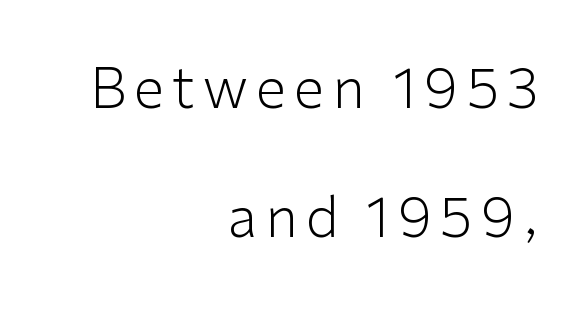
The image shows 55 px light sans-serif type, upright; set right-aligned, loose line spacing (2.34x), not underlined; low stroke contrast and a medium x-height.
